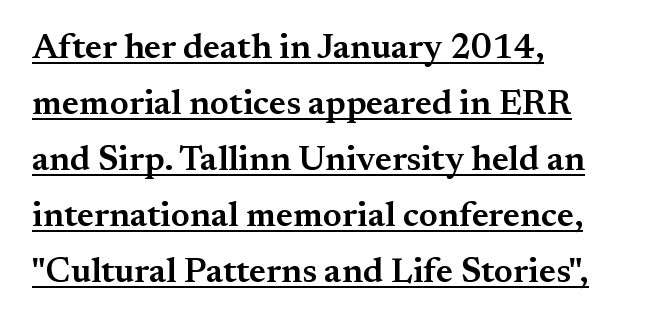
The image shows 35 px semibold serif type, upright; set left-aligned, normal line spacing (1.6x), normal letter spacing, underlined; medium stroke contrast and a small x-height.
